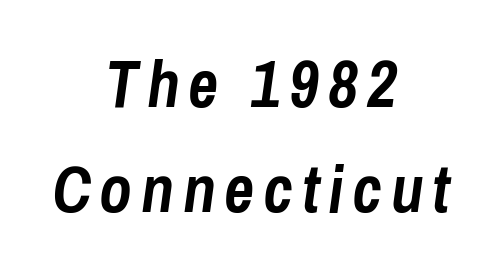
Q: Is the text bold? A: Yes.
Q: Is the text italic (slanted)? A: Yes, it leans right by about 8 degrees.
Q: Is the text underlined? A: No.
Q: How is the paragraph aligned? A: Centered.
Q: Is the spacing between lines tight, normal or loose? A: Normal.
Q: Width (condensed, normal, or wide)? A: Condensed.
Q: Stroke contrast? A: Low.
Q: x-height? A: Medium.
Q: Monospaced? A: No.
